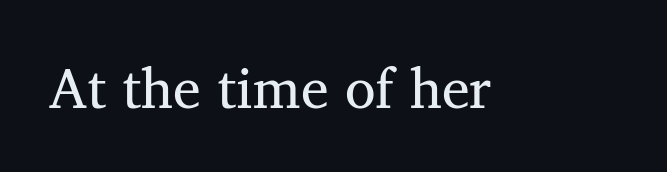
Weight: not bold — regular or lighter. Serifs: yes, visible at the terminals of the letterforms. The space beneath each line is pristine and unruled. The letters advance in unequal steps, a hallmark of proportional type.
